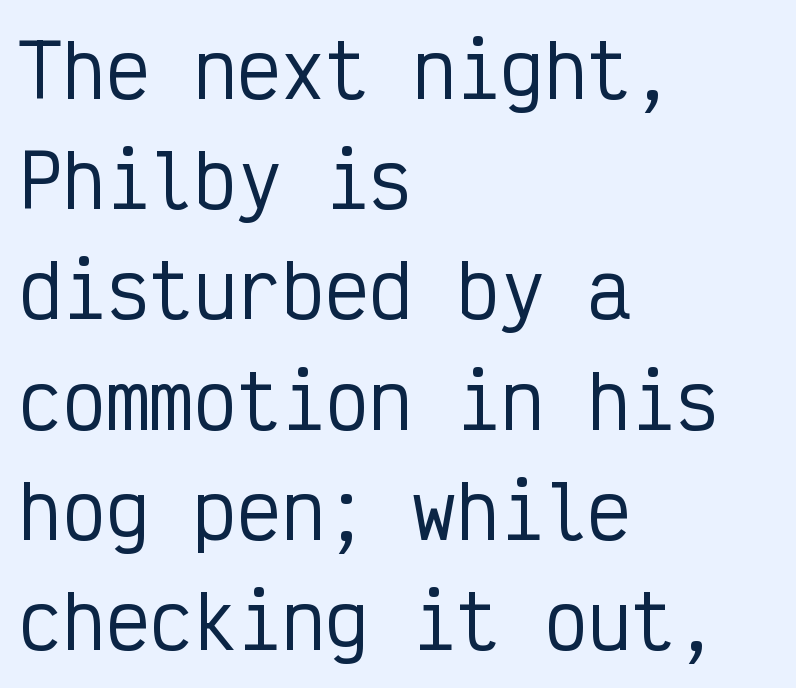
The image shows 73 px condensed sans-serif type, upright, monospaced; set left-aligned, normal line spacing (1.51x), normal letter spacing, not underlined; low stroke contrast and a medium x-height.
